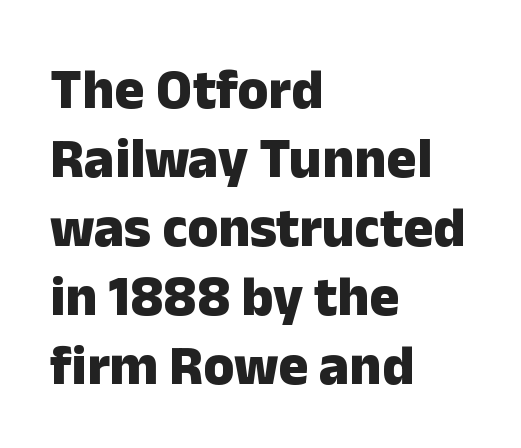
What stands out about the letter spacing? Nothing — it is the standard amount. The type sits square on the baseline with zero lean. Casual observation: everything's shoved over to the left. The passage shown is typeset with a sans-serif family. Do the characters align in a grid? No, the font is proportional. The passage shown is emphatically bold.
